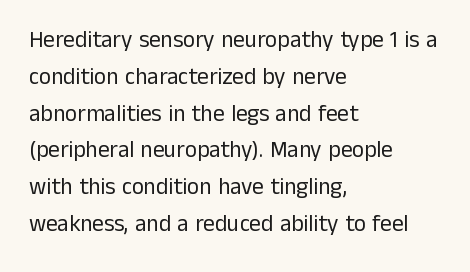
Q: Is the text bold? A: No.
Q: Is the text italic (slanted)? A: No, it is upright.
Q: Is the text underlined? A: No.
Q: How is the paragraph aligned? A: Left-aligned.
Q: Is the spacing between letters normal or unusually wide? A: Normal.
Q: Is the spacing between lines tight, normal or loose? A: Normal.
